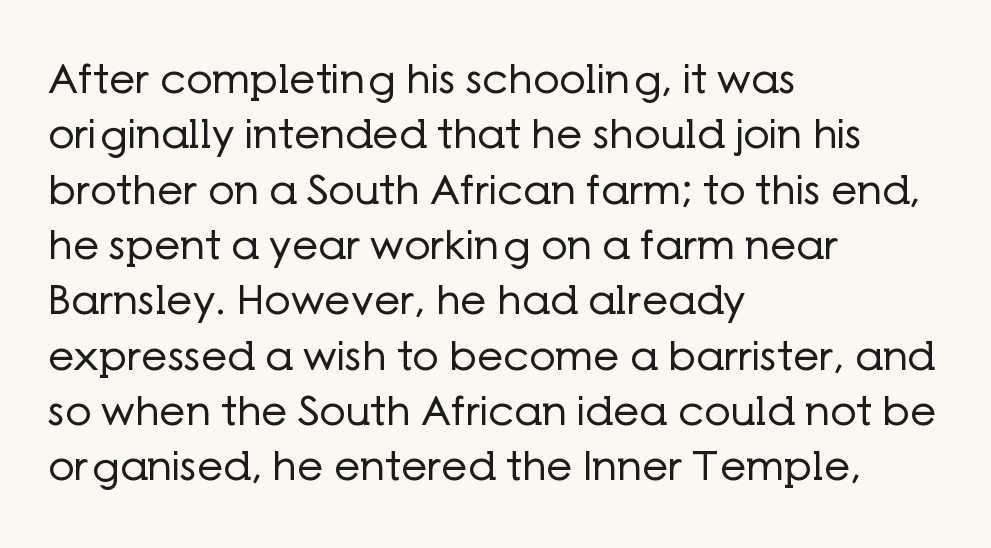
The image shows 41 px regular-weight sans-serif type, upright; set left-aligned, normal line spacing (1.35x), normal letter spacing, not underlined; low stroke contrast and a medium x-height.
